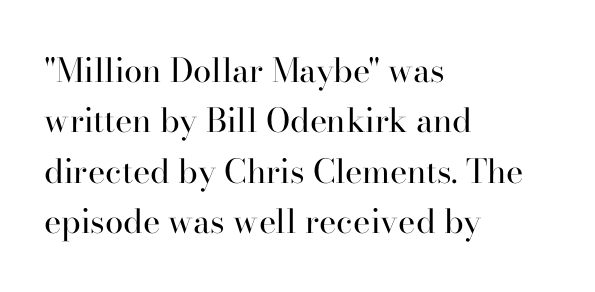
What stands out about the letter spacing? Nothing — it is the standard amount. Descender tails drop into unmarked territory. Stroke thickness stays within the range of a standard reading face or lighter. Each letter keeps its own natural width here, so spacing adapts to shape. In terms of posture, this sample is upright. If you measured baseline to baseline, you'd find a middling distance.
